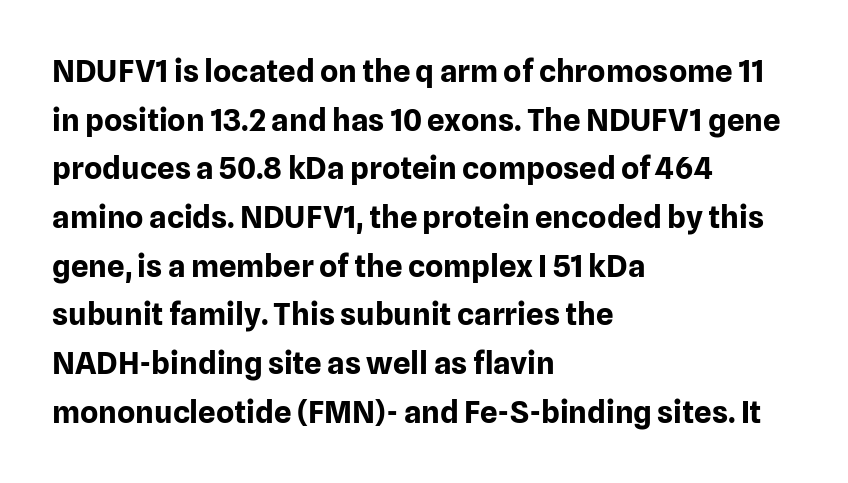
The image shows 31 px bold sans-serif type, upright; set left-aligned, normal line spacing (1.57x), normal letter spacing, not underlined; low stroke contrast and a medium x-height.
